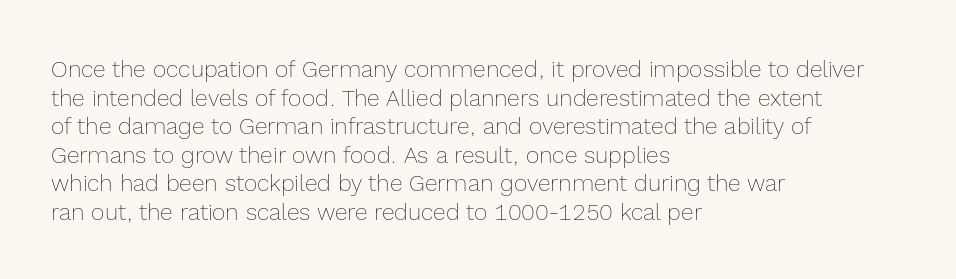
The image shows 23 px text type, upright; set left-aligned, line spacing 1.24x, normal letter spacing, not underlined.
